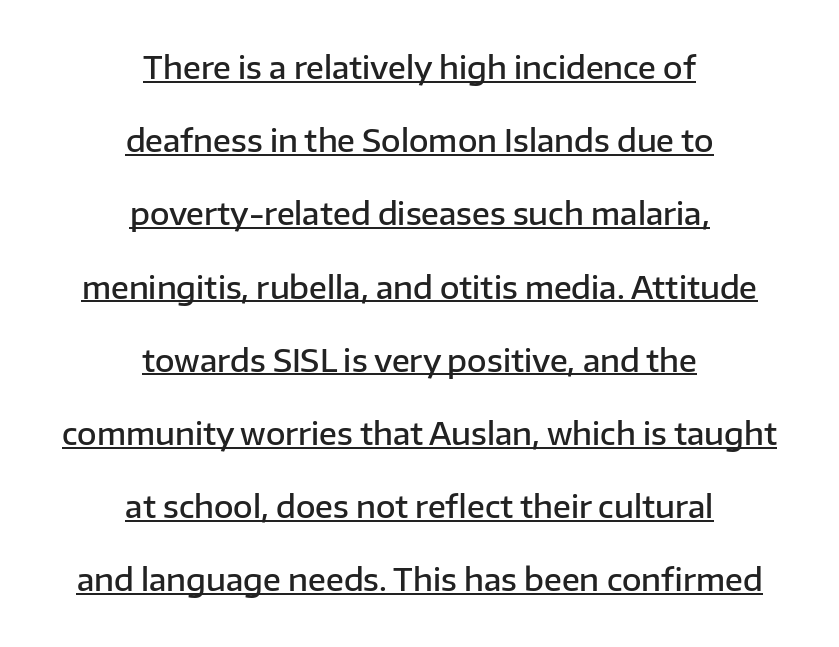
The typesetter chose a symmetrical, centered arrangement here. Tracking here is standard; glyphs follow each other at the usual distance. The rendering shows plain stroke endings on the letterforms — a sans-serif design. Quick note: interline space is abundant.
